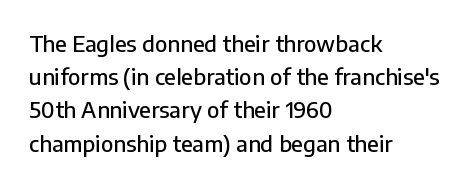
These lines keep a tight, regular rhythm from letter to letter. Vertical spacing — default. No word sits above an underline. The setting favours the left margin, as ordinary paragraphs usually do. The font's upright variant was chosen for this text.
